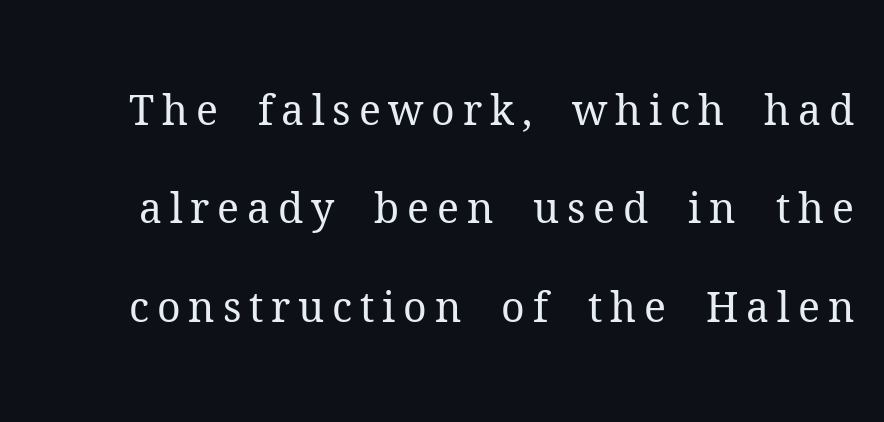
The image shows 41 px regular-weight serif type, upright; set loose line spacing (2.4x), not underlined; medium stroke contrast and a medium x-height.
